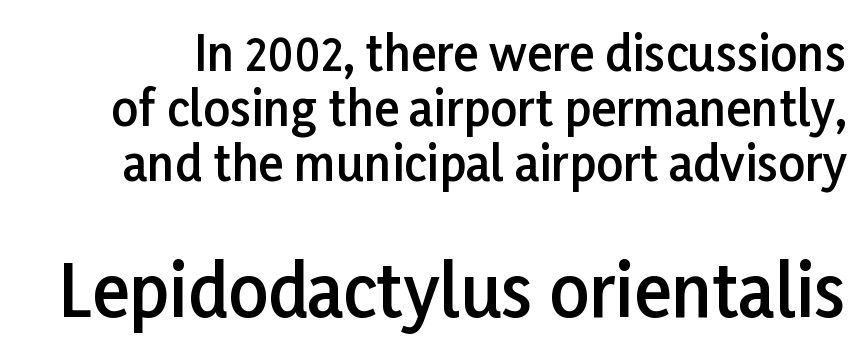
The image shows 70 px semibold sans-serif type, upright; set line spacing 1.17x, normal letter spacing, not underlined; the second (bottom) block is 1.49x larger; low stroke contrast and a medium x-height.
